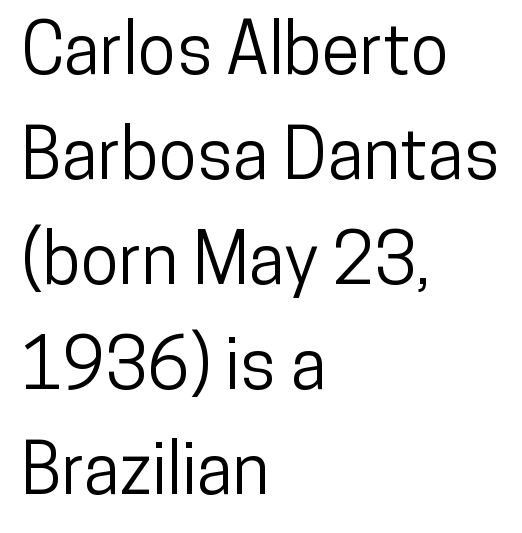
{"serif": "no", "italic": "no", "width": "condensed", "stroke_contrast": "low", "x_height": "medium", "monospaced": "no", "underline": "no", "align": "left", "line_spacing": "normal", "line_spacing_ratio": 1.5, "letter_spacing": "normal", "letter_spacing_em": 0.0, "glyph_px": 70}
